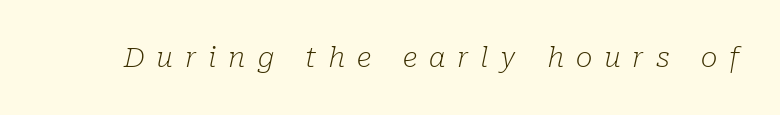
Q: Is the text bold? A: No.
Q: Is the text italic (slanted)? A: Yes, it leans right by about 10 degrees.
Q: Is the typeface a serif or a sans-serif typeface? A: Serif.
Q: Is the text underlined? A: No.
Q: Is the spacing between letters normal or unusually wide? A: Unusually wide.
Q: Width (condensed, normal, or wide)? A: Normal.
Q: Stroke contrast? A: Low.
Q: x-height? A: Medium.
Q: Monospaced? A: No.
